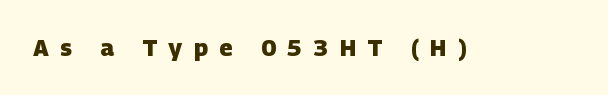
Q: Is the text bold? A: Yes.
Q: Is the text underlined? A: No.
Q: Is the spacing between letters normal or unusually wide? A: Unusually wide.
